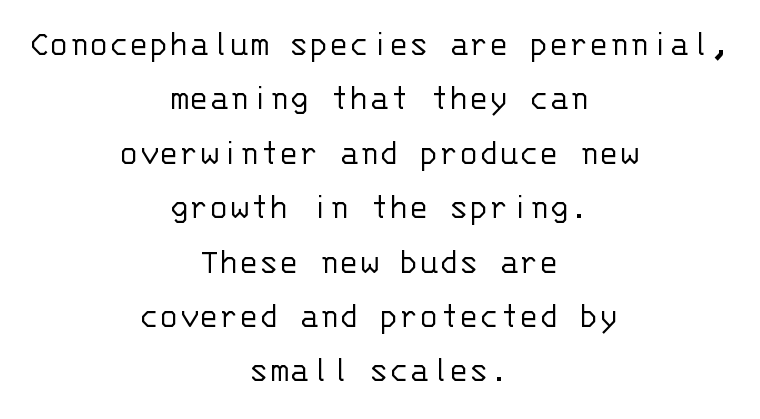
{"serif": "no", "italic": "no", "bold": "no", "weight": "light", "width": "normal", "stroke_contrast": "low", "x_height": "large", "monospaced": "yes", "underline": "no", "align": "center", "line_spacing": "normal", "line_spacing_ratio": 1.47, "letter_spacing": "normal", "letter_spacing_em": 0.0, "glyph_px": 37}
